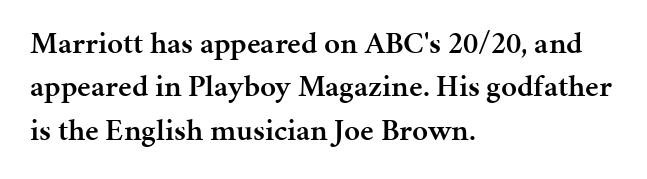
Q: Is the text bold? A: Semi-bold.
Q: Is the text italic (slanted)? A: No, it is upright.
Q: Is the typeface a serif or a sans-serif typeface? A: Serif.
Q: Is the text underlined? A: No.
Q: How is the paragraph aligned? A: Left-aligned.
Q: Is the spacing between letters normal or unusually wide? A: Normal.
Q: Is the spacing between lines tight, normal or loose? A: Normal.
Q: Width (condensed, normal, or wide)? A: Normal.
Q: Stroke contrast? A: Medium.
Q: x-height? A: Medium.
Q: Monospaced? A: No.
